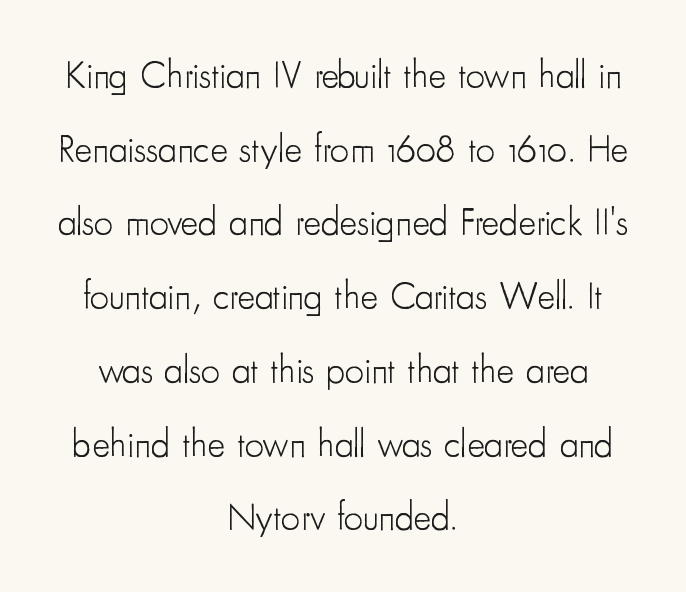
The image shows 38 px light, condensed sans-serif type, upright; set centered, loose line spacing (1.94x), normal letter spacing, not underlined; low stroke contrast and a small x-height.
